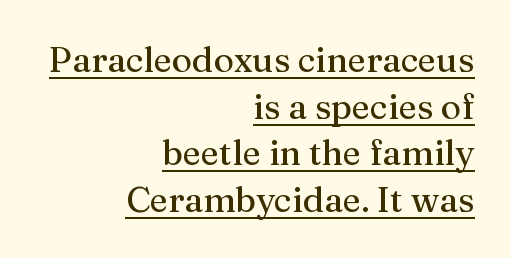
The image shows 35 px serif type, upright; set right-aligned, normal line spacing (1.33x), normal letter spacing, underlined; medium stroke contrast and a medium x-height.
